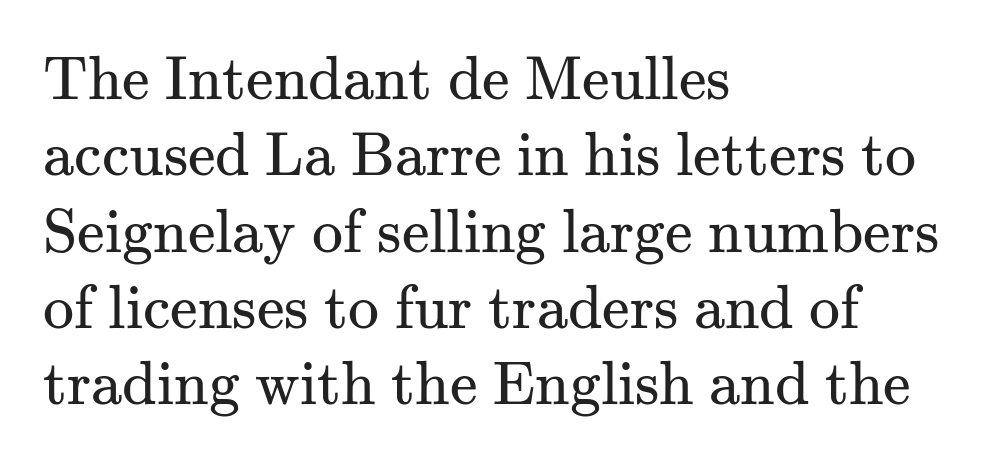
{"serif": "yes", "italic": "no", "bold": "no", "weight": "regular", "width": "normal", "stroke_contrast": "medium", "x_height": "small", "monospaced": "no", "underline": "no", "align": "left", "line_spacing_ratio": 1.23, "letter_spacing": "normal", "letter_spacing_em": 0.0, "glyph_px": 62}
